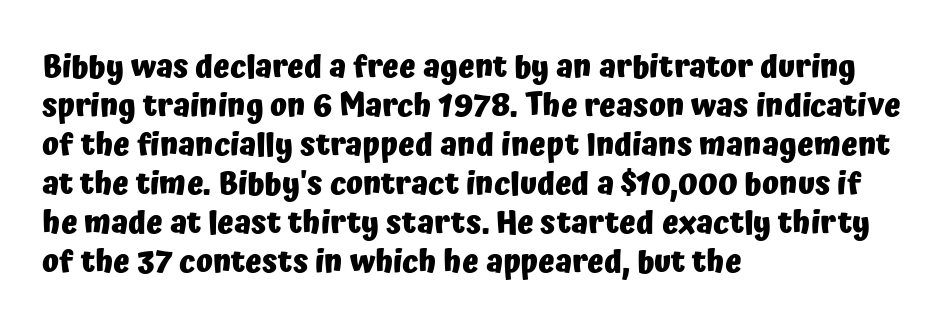
Q: Is the text bold? A: Yes.
Q: Is the text italic (slanted)? A: No, it is upright.
Q: Is the typeface a serif or a sans-serif typeface? A: Sans-serif.
Q: Is the text underlined? A: No.
Q: How is the paragraph aligned? A: Left-aligned.
Q: Is the spacing between letters normal or unusually wide? A: Normal.
Q: Is the spacing between lines tight, normal or loose? A: Normal.
Q: Width (condensed, normal, or wide)? A: Normal.
Q: Stroke contrast? A: Low.
Q: x-height? A: Medium.
Q: Monospaced? A: No.
